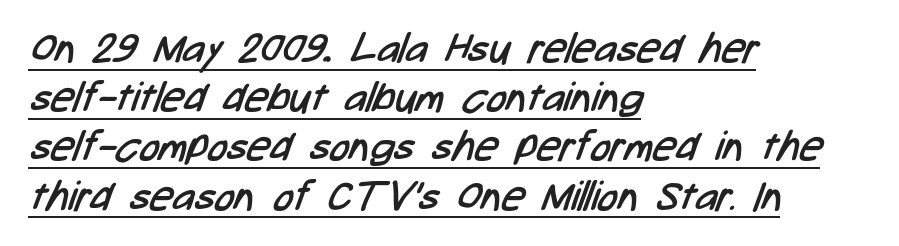
You can see a thin bar hugging the bottom of the glyphs. This sample is left-justified, so line endings fall wherever the words run out. Between one letter and the next there's only the usual sliver of space. Think of a printed novel: that variable character pitch is what you see here. Typographically, this falls in the sans-serif category. Heft: none added — not bold.
